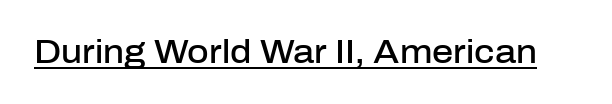
The image shows 33 px semibold sans-serif type, upright; set normal letter spacing, underlined; low stroke contrast and a medium x-height.
